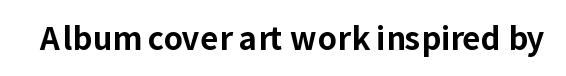
You could call the tracking neutral — neither tight nor loose. Stroke terminals: plain, sans-serif. The passage shown is typed in a proportional face where columns would drift. Italic: no, the glyphs are upright roman. Heft: maximum for text — a bold.
